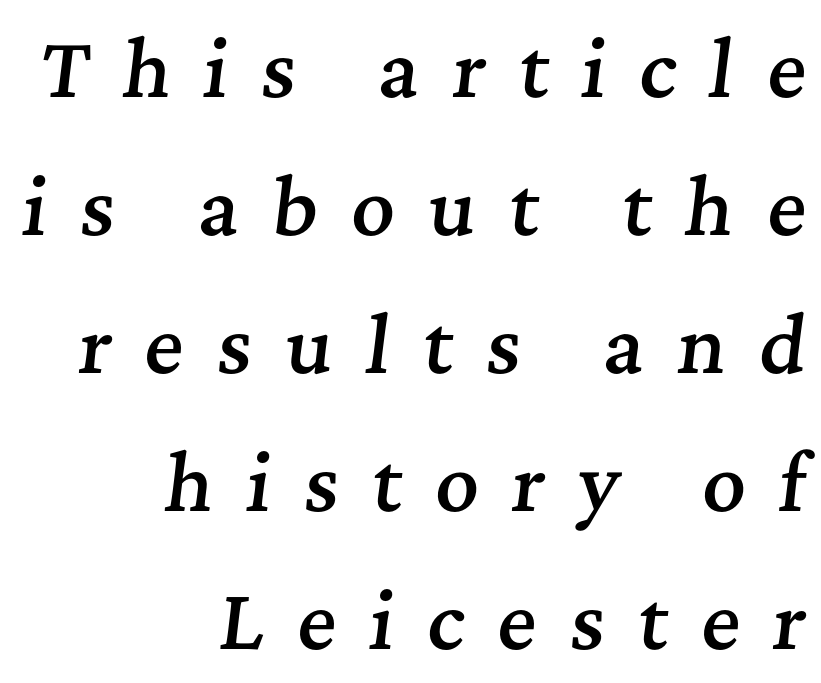
Serif or sans? Serif — the stroke terminals have little feet. The rag falls on the left side of this text block. The face used here is proportionally spaced, like ordinary book or web type. This rendering widens character spacing well past its baseline value.
